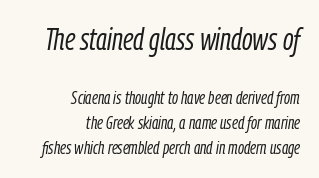
Q: Is the text bold? A: No.
Q: Is the text italic (slanted)? A: Yes, it leans right by about 9 degrees.
Q: Is the text underlined? A: No.
Q: How is the paragraph aligned? A: Right-aligned.
Q: Is the spacing between letters normal or unusually wide? A: Normal.
Q: Is the spacing between lines tight, normal or loose? A: Normal.
Q: Which block of text is set in a larger size, the first (top) or the second (bottom)? A: The first (top) one.
Q: Width (condensed, normal, or wide)? A: Condensed.
Q: Stroke contrast? A: Low.
Q: x-height? A: Medium.
Q: Monospaced? A: No.
